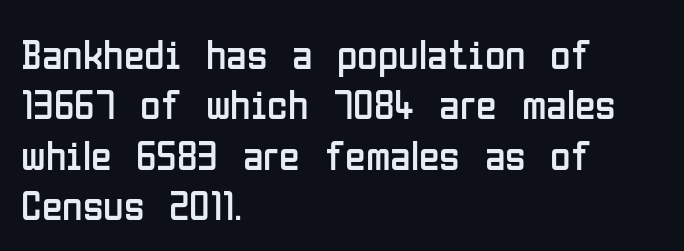
A typesetter would call this zero additional tracking. Letterform terminals end flat and unadorned throughout the passage. The passage shown is not underscored anywhere. This sample has the flowing, uneven cadence of proportional lettering. Caption: multi-line text, flush left, ragged right.
